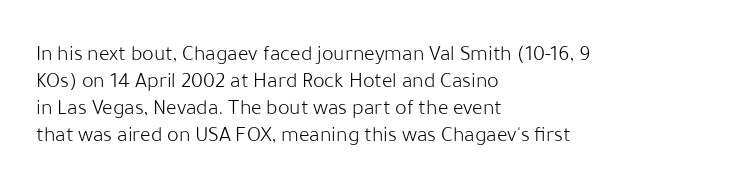
Q: Is the text bold? A: No.
Q: Is the text italic (slanted)? A: No, it is upright.
Q: Is the text underlined? A: No.
Q: How is the paragraph aligned? A: Left-aligned.
Q: Is the spacing between letters normal or unusually wide? A: Normal.
